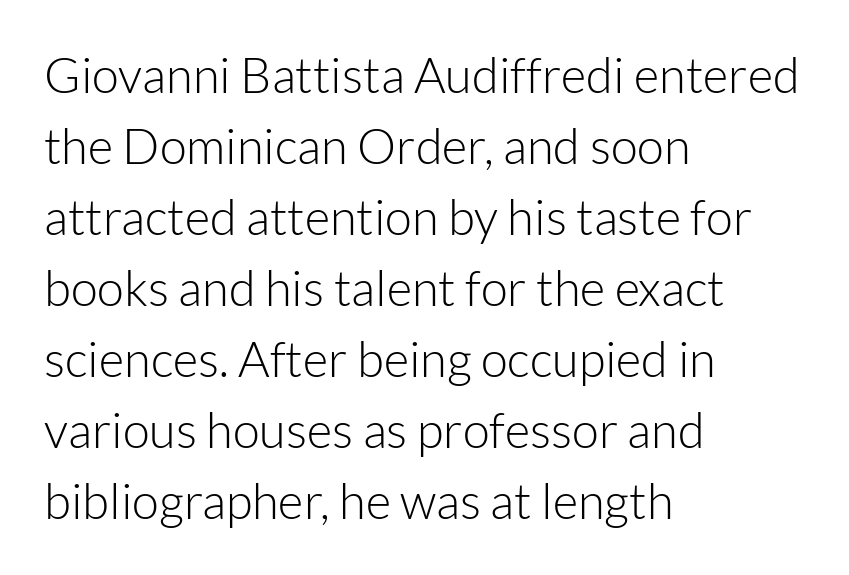
Q: Is the text bold? A: No.
Q: Is the text italic (slanted)? A: No, it is upright.
Q: Is the typeface a serif or a sans-serif typeface? A: Sans-serif.
Q: Is the text underlined? A: No.
Q: How is the paragraph aligned? A: Left-aligned.
Q: Is the spacing between letters normal or unusually wide? A: Normal.
Q: Is the spacing between lines tight, normal or loose? A: Normal.
Q: Width (condensed, normal, or wide)? A: Normal.
Q: Stroke contrast? A: Low.
Q: x-height? A: Medium.
Q: Monospaced? A: No.
